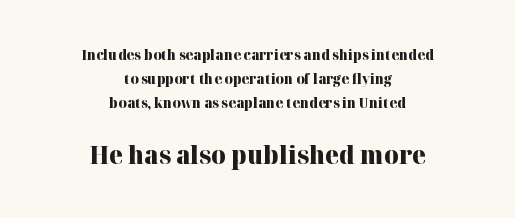
The image shows 25 px bold type, upright; set centered, line spacing 1.72x, normal letter spacing, not underlined; the second (bottom) block is 1.79x larger.
